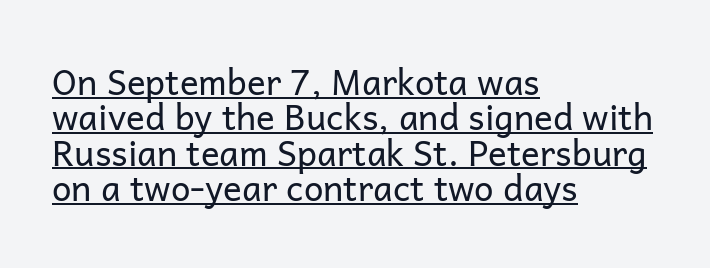
{"serif": "no", "italic": "no", "bold": "no", "weight": "regular", "width": "normal", "stroke_contrast": "low", "x_height": "medium", "monospaced": "no", "underline": "yes", "align": "left", "line_spacing": "tight", "line_spacing_ratio": 1.01, "letter_spacing": "normal", "letter_spacing_em": 0.0, "glyph_px": 35}
